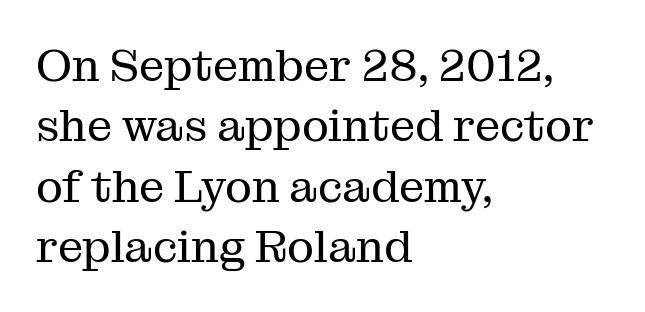
{"serif": "yes", "italic": "no", "bold": "no", "weight": "regular", "width": "normal", "stroke_contrast": "medium", "x_height": "medium", "monospaced": "no", "underline": "no", "align": "left", "line_spacing": "normal", "line_spacing_ratio": 1.34, "letter_spacing": "normal", "letter_spacing_em": 0.0, "glyph_px": 45}
